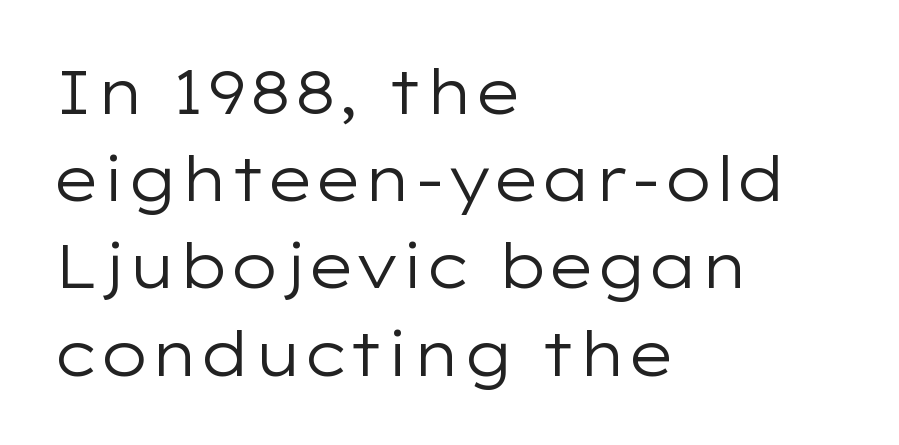
Italic: no, the glyphs are upright roman. Is the type heavy? It reads as light-to-regular instead. Check the space under the baseline: it is left empty. Interline gaps are of average width in this sample.
